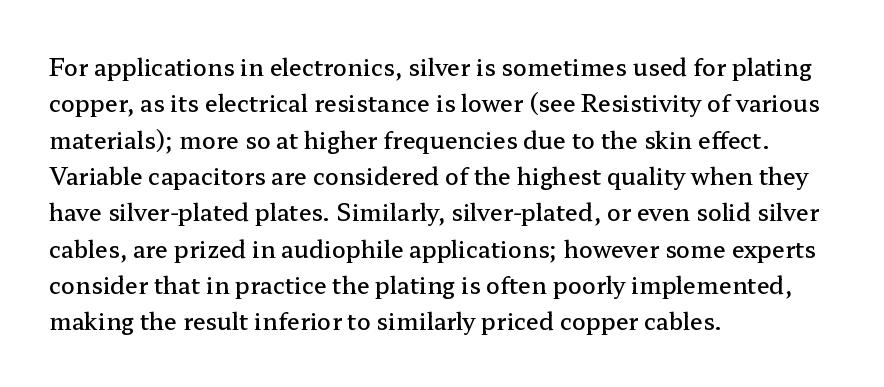
The image shows 23 px text type, upright; set left-aligned, normal line spacing (1.58x), normal letter spacing, not underlined.
